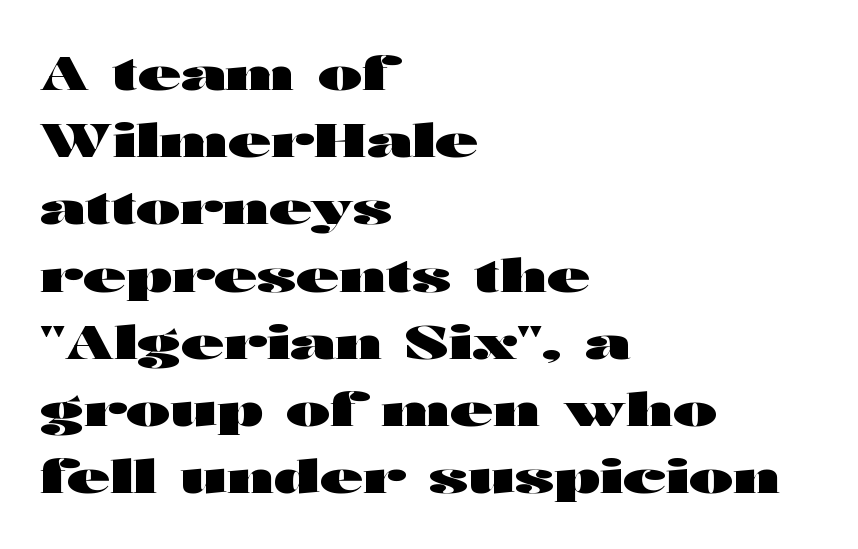
The image shows 47 px heavy, wide type, upright; set left-aligned, normal line spacing (1.43x), normal letter spacing, not underlined; high stroke contrast and a medium x-height.
